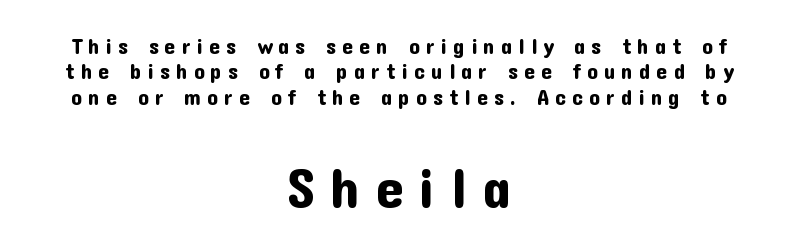
Bigger letters appear in the bottom chunk; the top chunk is reduced. The line-height multiplier appears low, near solid setting. This sample uses an upright cut, with every glyph sitting square on the baseline. Look at the bottom of the vertical strokes: they stop flat, with no serifs. Caption: expanded tracking, letters set apart. One-word summary of the alignment: center.
